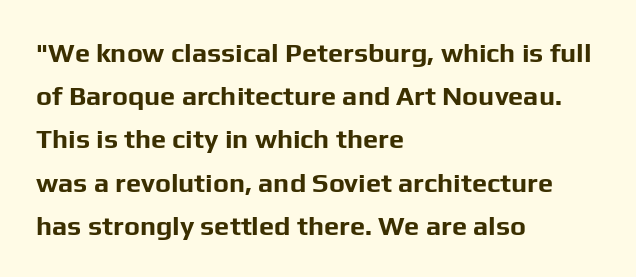
Q: Is the text bold? A: Yes.
Q: Is the text italic (slanted)? A: No, it is upright.
Q: Is the text underlined? A: No.
Q: How is the paragraph aligned? A: Left-aligned.
Q: Is the spacing between letters normal or unusually wide? A: Normal.
Q: Is the spacing between lines tight, normal or loose? A: Normal.
